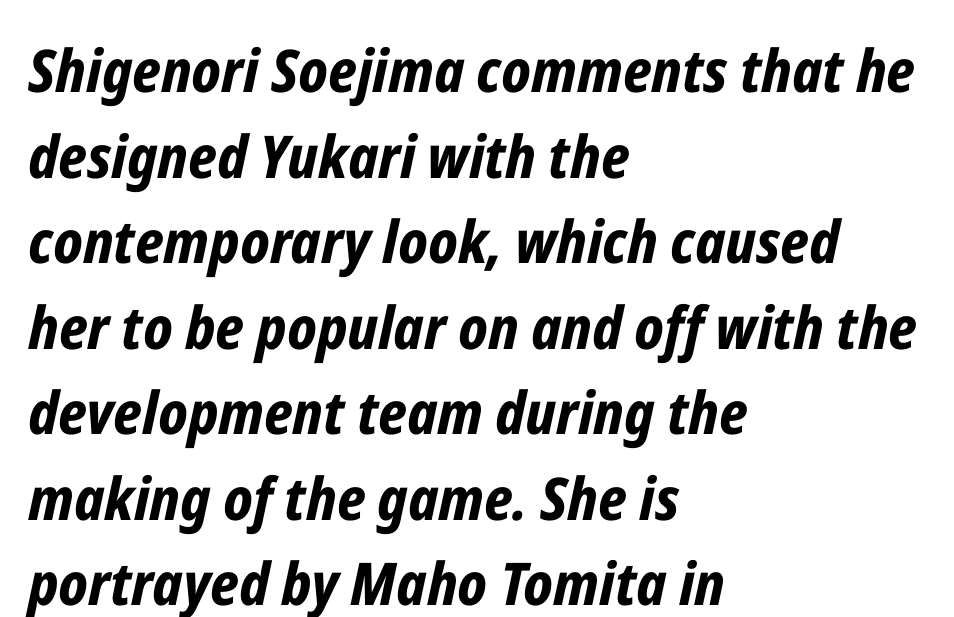
Q: Is the text bold? A: Yes.
Q: Is the text italic (slanted)? A: Yes, it leans right by about 12 degrees.
Q: Is the text underlined? A: No.
Q: How is the paragraph aligned? A: Left-aligned.
Q: Is the spacing between letters normal or unusually wide? A: Normal.
Q: Is the spacing between lines tight, normal or loose? A: Normal.
Q: Width (condensed, normal, or wide)? A: Condensed.
Q: Stroke contrast? A: Low.
Q: x-height? A: Medium.
Q: Monospaced? A: No.
